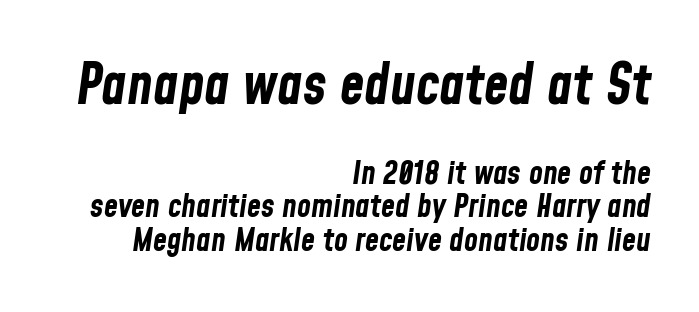
Strokes here are thick enough to call this a true bold. What stands out about the letter spacing? Nothing — it is the standard amount. If you squint, the top block still reads clearly — it's the larger of the two. Do the characters align in a grid? No, the font is proportional.
